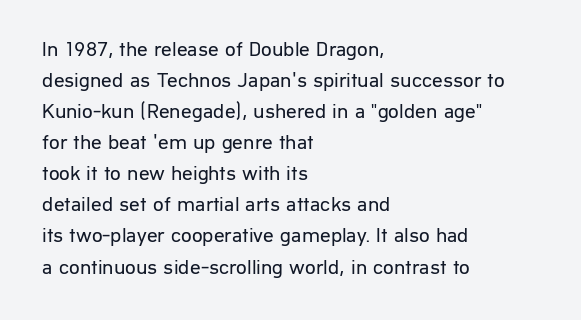
The image shows 21 px text type, upright; set left-aligned, normal line spacing (1.48x), normal letter spacing, not underlined.
